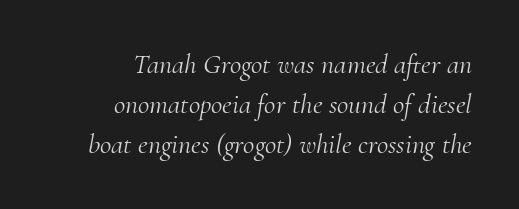
The image shows 28 px light serif type, italic (leaning right); set right-aligned, normal line spacing (1.42x), normal letter spacing, not underlined; medium stroke contrast and a small x-height.
